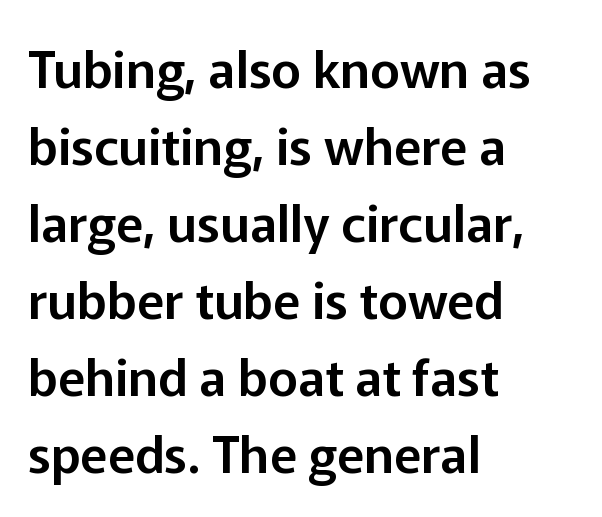
Q: Is the text italic (slanted)? A: No, it is upright.
Q: Is the typeface a serif or a sans-serif typeface? A: Sans-serif.
Q: Is the text underlined? A: No.
Q: How is the paragraph aligned? A: Left-aligned.
Q: Is the spacing between letters normal or unusually wide? A: Normal.
Q: Is the spacing between lines tight, normal or loose? A: Normal.
Q: Width (condensed, normal, or wide)? A: Normal.
Q: Stroke contrast? A: Low.
Q: x-height? A: Medium.
Q: Monospaced? A: No.
